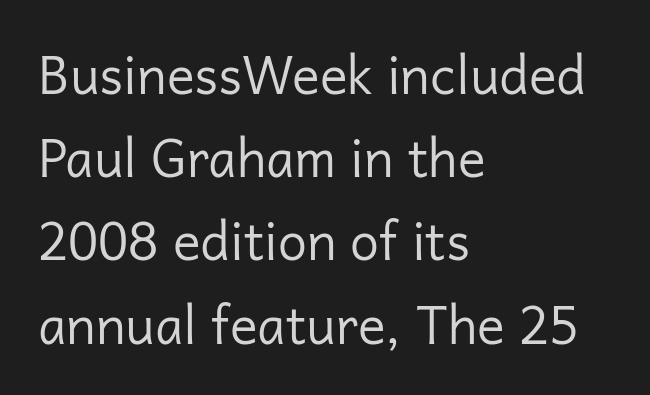
Q: Is the text bold? A: No.
Q: Is the text italic (slanted)? A: No, it is upright.
Q: Is the typeface a serif or a sans-serif typeface? A: Sans-serif.
Q: Is the text underlined? A: No.
Q: How is the paragraph aligned? A: Left-aligned.
Q: Is the spacing between letters normal or unusually wide? A: Normal.
Q: Is the spacing between lines tight, normal or loose? A: Normal.
Q: Width (condensed, normal, or wide)? A: Normal.
Q: Stroke contrast? A: Low.
Q: x-height? A: Medium.
Q: Monospaced? A: No.
